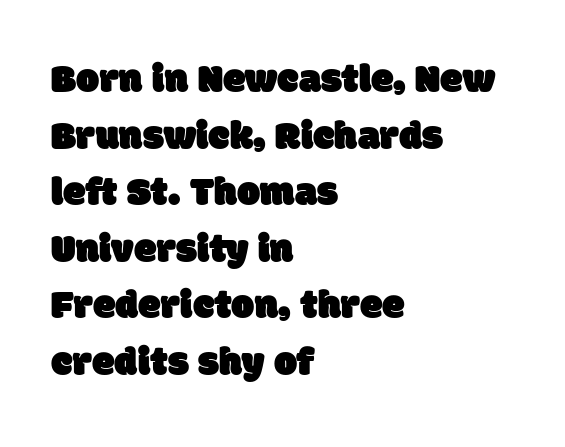
The image shows 41 px sans-serif type; set left-aligned, normal line spacing (1.38x), normal letter spacing, not underlined; low stroke contrast and a large x-height.
